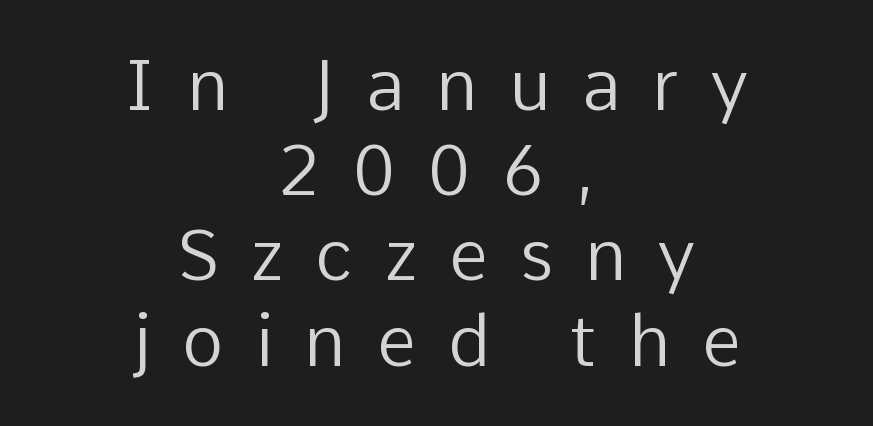
The image shows 71 px regular-weight sans-serif type, upright; set centered, line spacing 1.2x, unusually wide letter spacing (+0.44 em), not underlined; low stroke contrast and a medium x-height.
